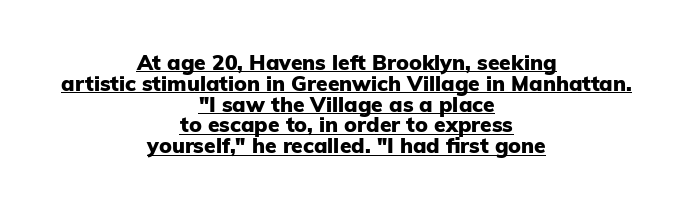
The typesetter has applied underlining to the passage shown. Nobody touched the tracking dial on this one. In CSS terms this would be text-align: center. Emphasis by weight is at full strength: bold. Posture: vertical.
